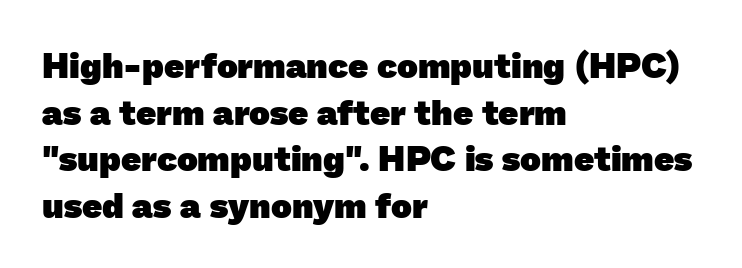
{"serif": "no", "bold": "yes", "weight": "heavy", "width": "normal", "stroke_contrast": "low", "x_height": "medium", "monospaced": "no", "underline": "no", "align": "left", "line_spacing": "normal", "line_spacing_ratio": 1.33, "letter_spacing": "normal", "letter_spacing_em": 0.0, "glyph_px": 35}
